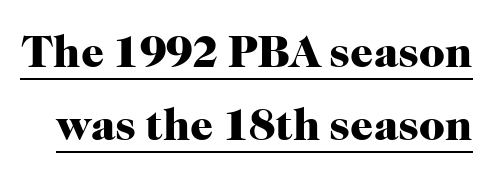
Honestly, the row spacing looks completely unremarkable. In terms of posture, this sample is upright. Spacing between characters is what you'd get straight out of the box. The rendering uses a bold face; every stroke is thick and dark. Note: serifs present on the glyphs. You can see a thin bar hugging the bottom of the glyphs.
